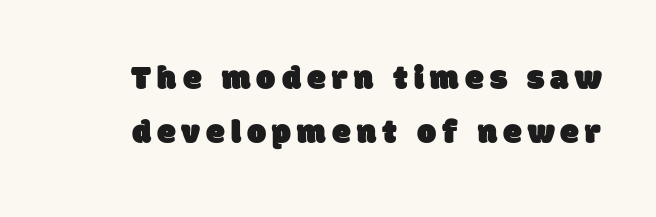
The image shows 34 px sans-serif type; set normal line spacing (1.59x), not underlined; low stroke contrast and a large x-height.
